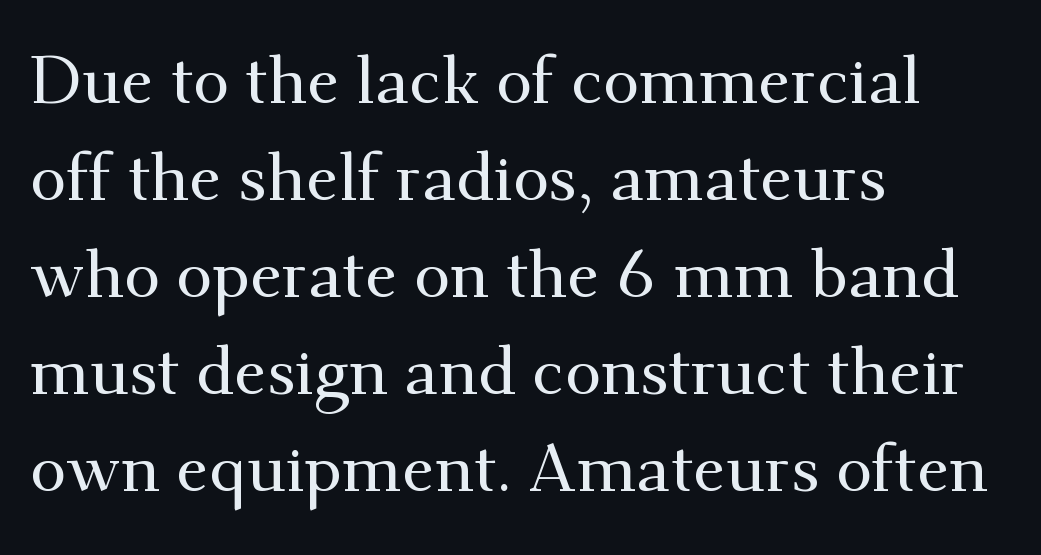
Q: Is the text italic (slanted)? A: No, it is upright.
Q: Is the typeface a serif or a sans-serif typeface? A: Serif.
Q: Is the text underlined? A: No.
Q: How is the paragraph aligned? A: Left-aligned.
Q: Is the spacing between letters normal or unusually wide? A: Normal.
Q: Is the spacing between lines tight, normal or loose? A: Normal.
Q: Width (condensed, normal, or wide)? A: Normal.
Q: Stroke contrast? A: Medium.
Q: x-height? A: Small.
Q: Monospaced? A: No.
